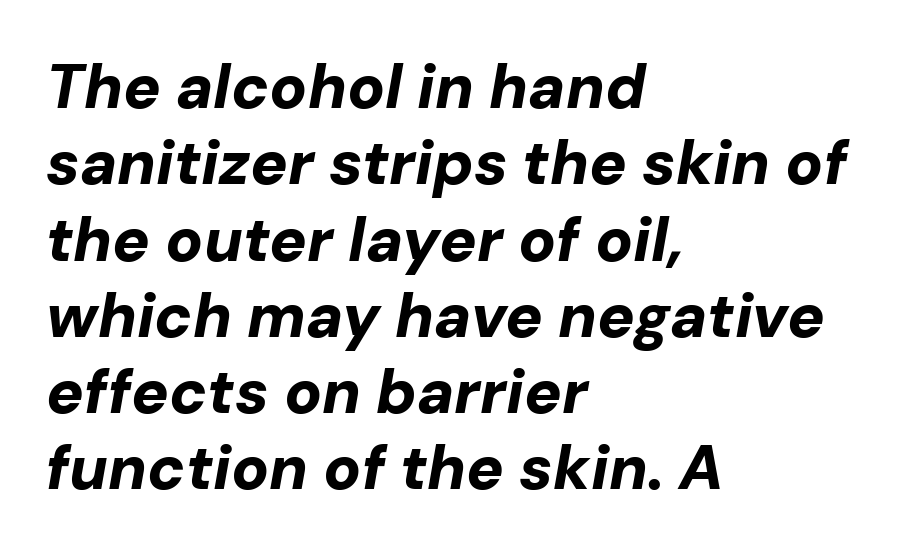
Q: Is the text bold? A: Yes.
Q: Is the text italic (slanted)? A: Yes, it leans right by about 10 degrees.
Q: Is the text underlined? A: No.
Q: How is the paragraph aligned? A: Left-aligned.
Q: Is the spacing between letters normal or unusually wide? A: Normal.
Q: Width (condensed, normal, or wide)? A: Normal.
Q: Stroke contrast? A: Low.
Q: x-height? A: Medium.
Q: Monospaced? A: No.
